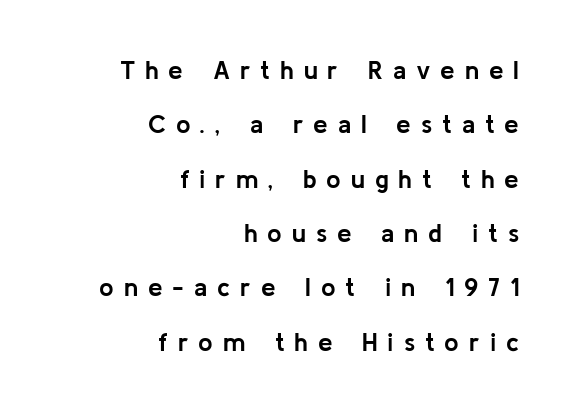
Leading is clearly above the norm, producing a sparse column. Honestly, there is no underline to notice here at all. The lettering holds an erect, upright posture throughout. Notice how the passage keeps a crisp vertical edge on the right only. Between one letter and the next there's a generous, obvious gap.
